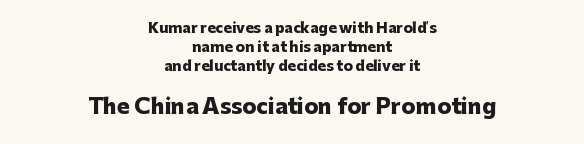
Which margin do the lines hug? Neither — every line sits in the middle. Does extra space separate the letters? No, they use regular spacing. Interline gaps are of average width in this sample. A typesetter would mark this as roman, not italic. Just letters on the line, the space beneath them empty.
